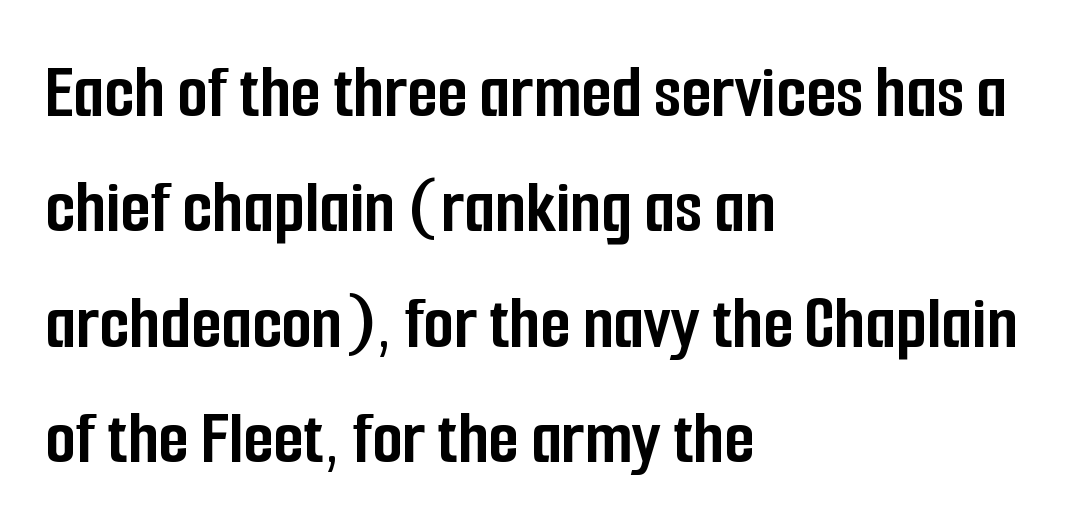
Character widths vary here, with narrow letters taking less room than wide ones. These lines were composed using upright roman letters. Characters follow at the spacing the type designer built in. Horizontal bands of white between lines are of average thickness.
